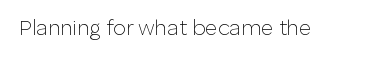
The passage shown is not underscored anywhere. The font's upright variant was chosen for this text. Stems here are at most as thick as an everyday book face. Observe the ordinary spacing: letters are neighbours, not strangers.
